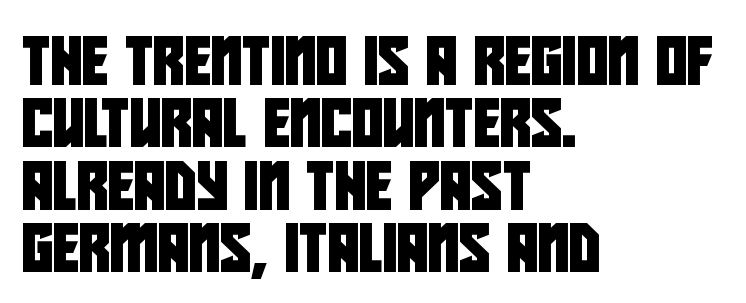
Q: Is the typeface a serif or a sans-serif typeface? A: Sans-serif.
Q: Is the text underlined? A: No.
Q: How is the paragraph aligned? A: Left-aligned.
Q: Is the spacing between letters normal or unusually wide? A: Normal.
Q: Is the spacing between lines tight, normal or loose? A: Normal.
Q: Width (condensed, normal, or wide)? A: Condensed.
Q: Stroke contrast? A: Low.
Q: x-height? A: Large.
Q: Monospaced? A: No.
